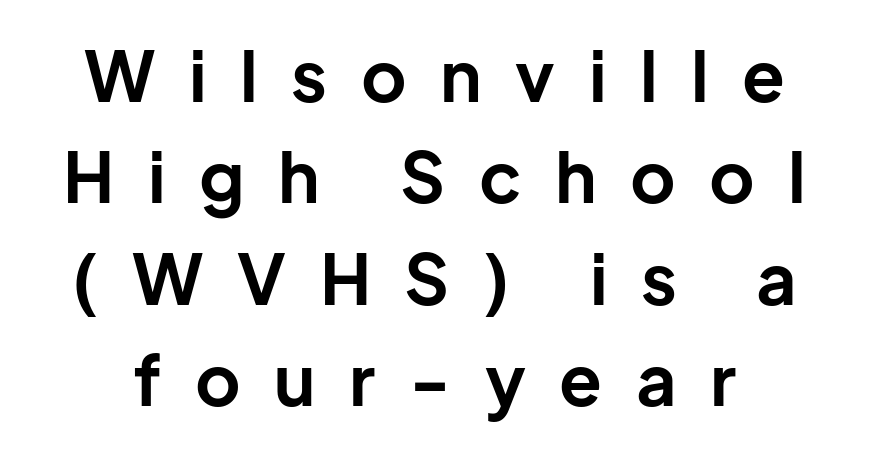
Q: Is the text bold? A: Yes.
Q: Is the text italic (slanted)? A: No, it is upright.
Q: Is the typeface a serif or a sans-serif typeface? A: Sans-serif.
Q: Is the text underlined? A: No.
Q: Is the spacing between letters normal or unusually wide? A: Unusually wide.
Q: Is the spacing between lines tight, normal or loose? A: Normal.
Q: Width (condensed, normal, or wide)? A: Normal.
Q: Stroke contrast? A: Low.
Q: x-height? A: Medium.
Q: Monospaced? A: No.
